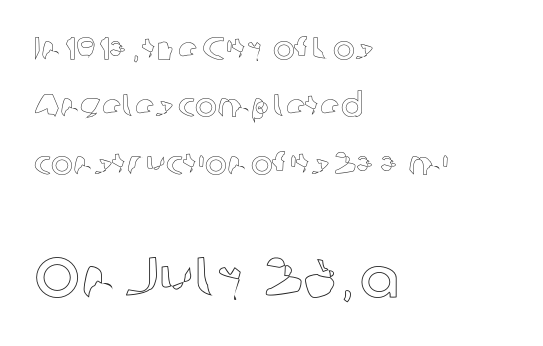
Honestly, the letter spacing is just normal — you wouldn't notice it. Spacing verdict: proportional, widths tailored to each character. Tall strokes in this sample are plumb rather than angled. Small over large — that's the arrangement of the two blocks here. Compared with a centered layout, this one pins lines to the left instead.
